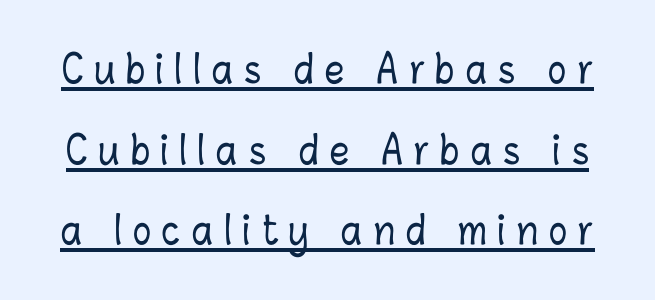
The letters stand upright; this is a roman face. The letters are spread apart with noticeably loose tracking. Quick note: underline on. The line-height multiplier appears high, well above default.
